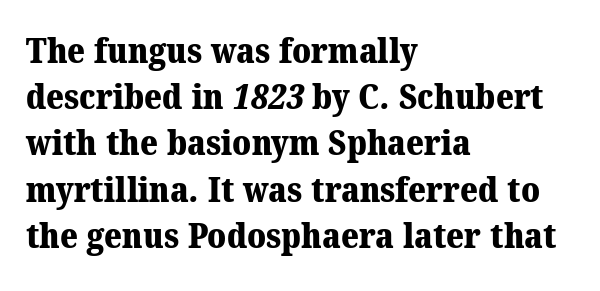
Q: Is the text bold? A: Yes.
Q: Is the typeface a serif or a sans-serif typeface? A: Serif.
Q: Is the text underlined? A: No.
Q: How is the paragraph aligned? A: Left-aligned.
Q: Is the spacing between letters normal or unusually wide? A: Normal.
Q: Is the spacing between lines tight, normal or loose? A: Normal.
Q: Width (condensed, normal, or wide)? A: Normal.
Q: Stroke contrast? A: Medium.
Q: x-height? A: Medium.
Q: Monospaced? A: No.
